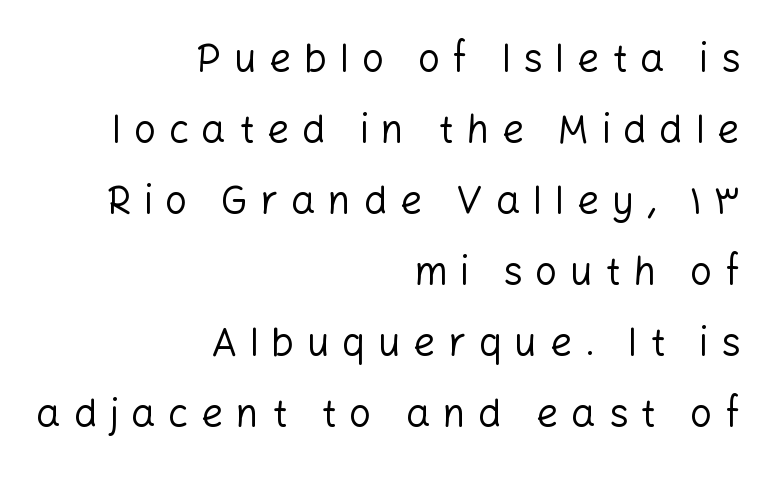
{"serif": "no", "italic": "no", "bold": "no", "weight": "regular", "width": "normal", "stroke_contrast": "low", "x_height": "medium", "monospaced": "no", "underline": "no", "align": "right", "line_spacing_ratio": 1.82, "letter_spacing": "wide", "letter_spacing_em": 0.32, "glyph_px": 39}
